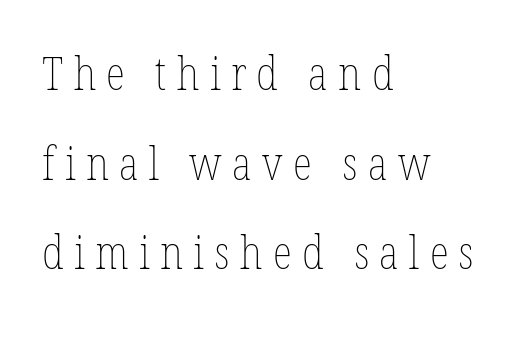
Q: Is the text bold? A: No.
Q: Is the text italic (slanted)? A: No, it is upright.
Q: Is the text underlined? A: No.
Q: How is the paragraph aligned? A: Left-aligned.
Q: Is the spacing between letters normal or unusually wide? A: Unusually wide.
Q: Is the spacing between lines tight, normal or loose? A: Loose.
Q: Width (condensed, normal, or wide)? A: Condensed.
Q: Stroke contrast? A: Low.
Q: x-height? A: Medium.
Q: Monospaced? A: No.
